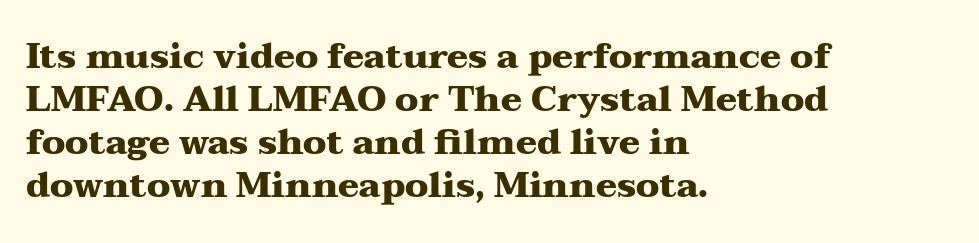
The image shows 35 px heavy, wide serif type, upright; set left-aligned, line spacing 1.23x, normal letter spacing, not underlined; medium stroke contrast and a medium x-height.
